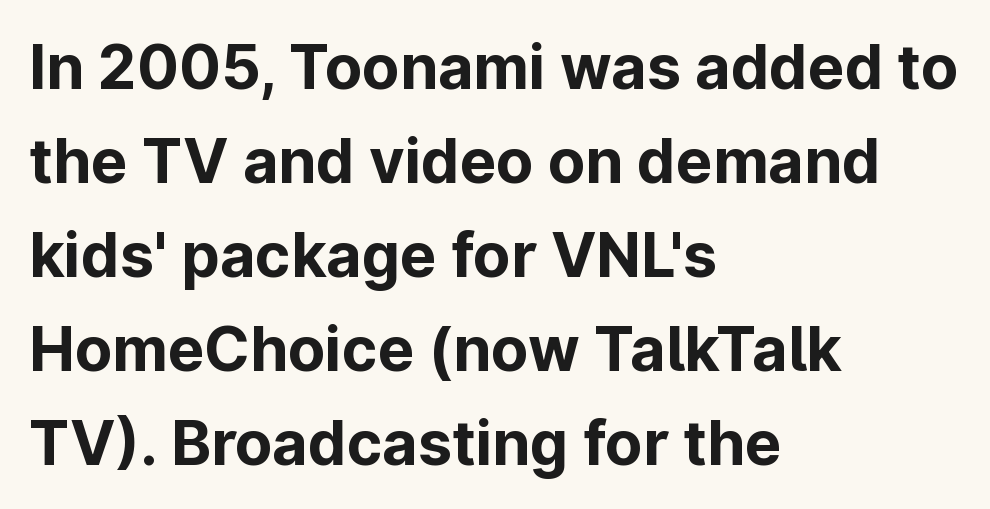
Q: Is the text bold? A: Yes.
Q: Is the text italic (slanted)? A: No, it is upright.
Q: Is the typeface a serif or a sans-serif typeface? A: Sans-serif.
Q: Is the text underlined? A: No.
Q: How is the paragraph aligned? A: Left-aligned.
Q: Is the spacing between letters normal or unusually wide? A: Normal.
Q: Is the spacing between lines tight, normal or loose? A: Normal.
Q: Width (condensed, normal, or wide)? A: Normal.
Q: Stroke contrast? A: Low.
Q: x-height? A: Medium.
Q: Monospaced? A: No.
